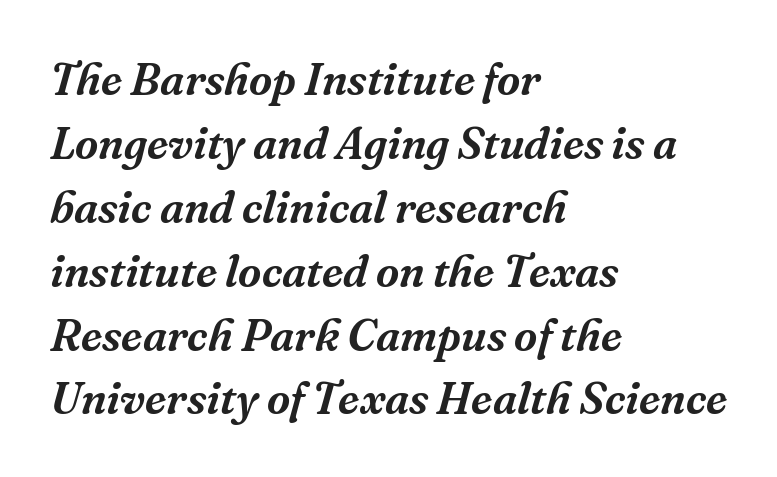
The image shows 45 px serif type, italic (leaning right); set left-aligned, normal line spacing (1.42x), normal letter spacing, not underlined; medium stroke contrast and a medium x-height.
